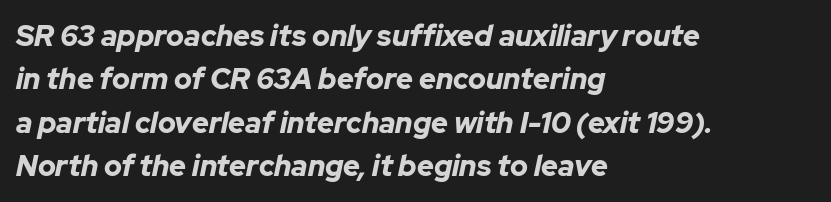
{"italic": "yes", "lean": "right", "slant_degrees": 12, "bold": "yes", "weight": "bold", "width": "normal", "stroke_contrast": "low", "x_height": "medium", "monospaced": "no", "underline": "no", "align": "left", "line_spacing": "normal", "line_spacing_ratio": 1.5, "letter_spacing": "normal", "letter_spacing_em": 0.0, "glyph_px": 29}
